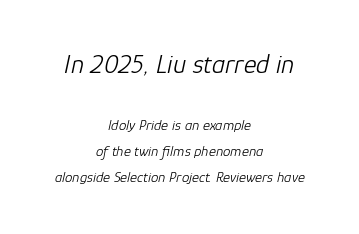
Q: Is the text bold? A: No.
Q: Is the text italic (slanted)? A: Yes, it leans right by about 12 degrees.
Q: Is the text underlined? A: No.
Q: How is the paragraph aligned? A: Centered.
Q: Is the spacing between letters normal or unusually wide? A: Normal.
Q: Which block of text is set in a larger size, the first (top) or the second (bottom)? A: The first (top) one.
